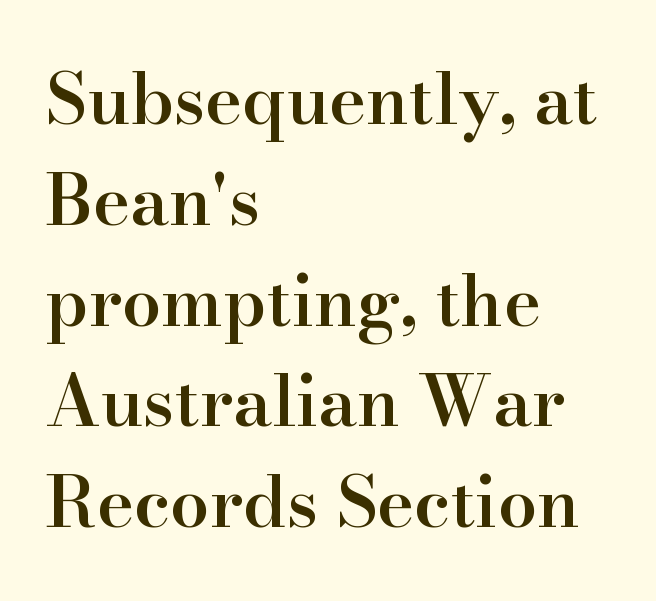
{"serif": "yes", "italic": "no", "bold": "semi", "weight": "semibold", "width": "normal", "stroke_contrast": "high", "x_height": "small", "monospaced": "no", "underline": "no", "align": "left", "line_spacing": "normal", "line_spacing_ratio": 1.44, "letter_spacing": "normal", "letter_spacing_em": 0.0, "glyph_px": 70}
